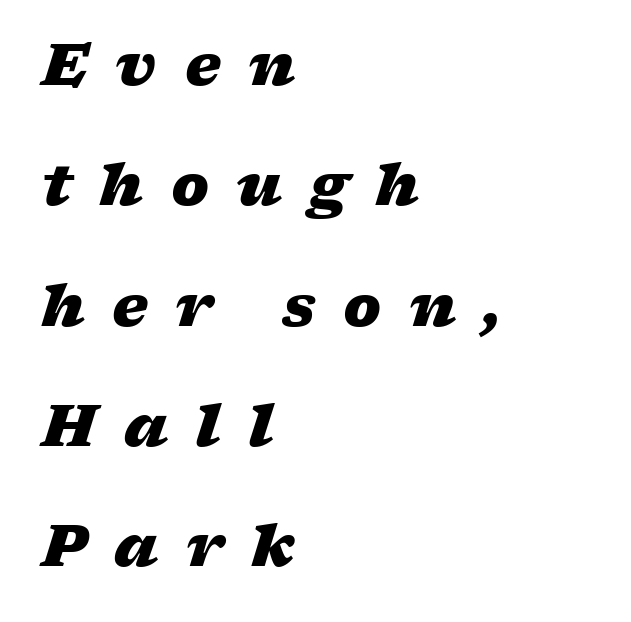
{"italic": "yes", "lean": "right", "slant_degrees": 17, "bold": "yes", "weight": "heavy", "width": "wide", "stroke_contrast": "low", "x_height": "medium", "monospaced": "no", "underline": "no", "align": "left", "line_spacing": "loose", "line_spacing_ratio": 2.11, "letter_spacing": "wide", "letter_spacing_em": 0.48, "glyph_px": 57}
